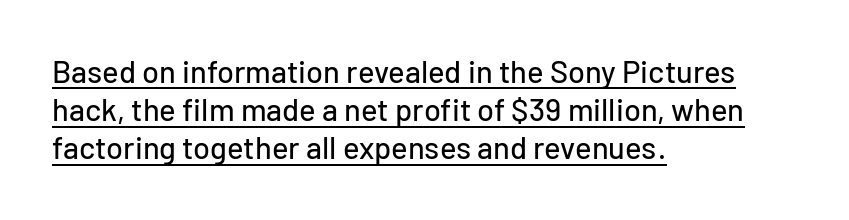
This sample uses a sans-serif face. Note the varied advance widths — an 'i' is clearly narrower than an 'm'. Underline: present. Caption: standard tracking, unaltered. Teacher's note: observe the even left margin — that is flush-left alignment. When letters stand straight like this, we call the style roman or upright.
